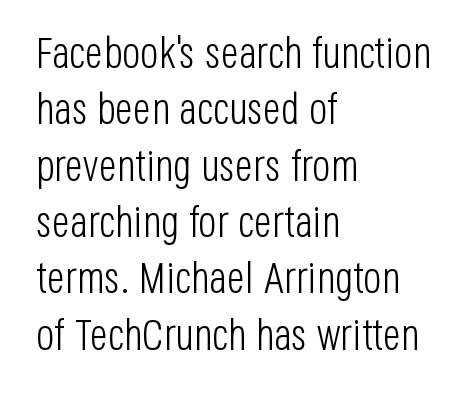
{"serif": "no", "italic": "no", "bold": "no", "weight": "light", "width": "condensed", "stroke_contrast": "low", "x_height": "large", "monospaced": "no", "underline": "no", "align": "left", "line_spacing": "normal", "line_spacing_ratio": 1.31, "letter_spacing": "normal", "letter_spacing_em": 0.0, "glyph_px": 43}
